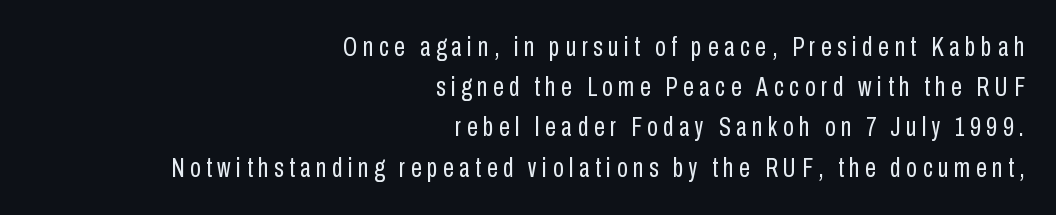
No letter is thick-stroked: the sample isn't bold. The rendering inserts visible extra space after every character. Regular leading. Typeset ragged left — the right edge is the straight one. Nobody drew a line under any word here. Does the lettering tilt? It doesn't — this is upright.
